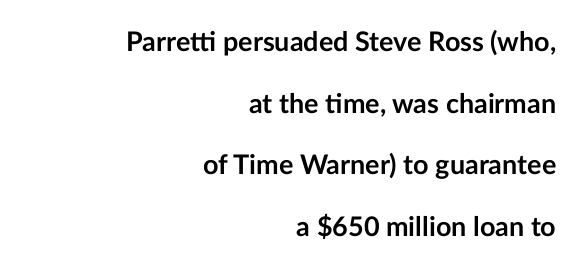
{"italic": "no", "bold": "yes", "underline": "no", "align": "right", "line_spacing": "loose", "line_spacing_ratio": 2.28, "letter_spacing": "normal", "letter_spacing_em": 0.0, "glyph_px": 27}
